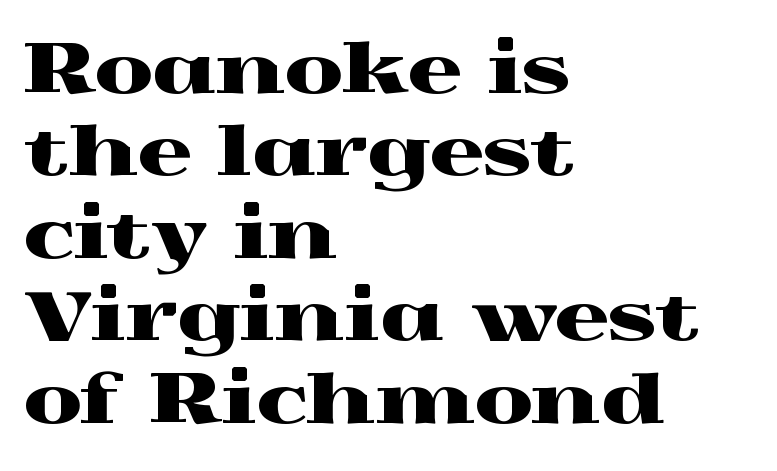
To sum up the face: it has serifs. Short and long lines alike share a common starting point at left. Students, note that the glyphs here touch the page at normal intervals. Spacing verdict: proportional, widths tailored to each character. Nope, not italic — everything's standing straight.
